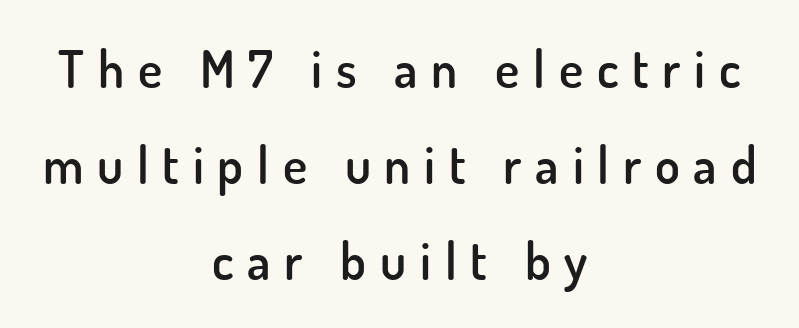
The passage shown is typeset with a sans-serif family. What weight is shown? A semibold, between regular and bold. The rag falls on both sides of this text block equally. Only glyphs here, with clear space below each row.
